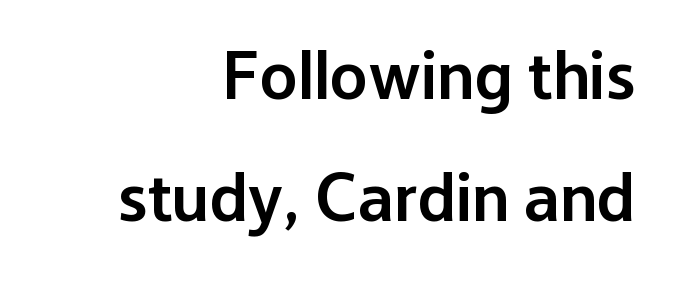
The image shows 69 px semibold sans-serif type, upright; set right-aligned, line spacing 1.77x, normal letter spacing, not underlined; low stroke contrast and a medium x-height.
